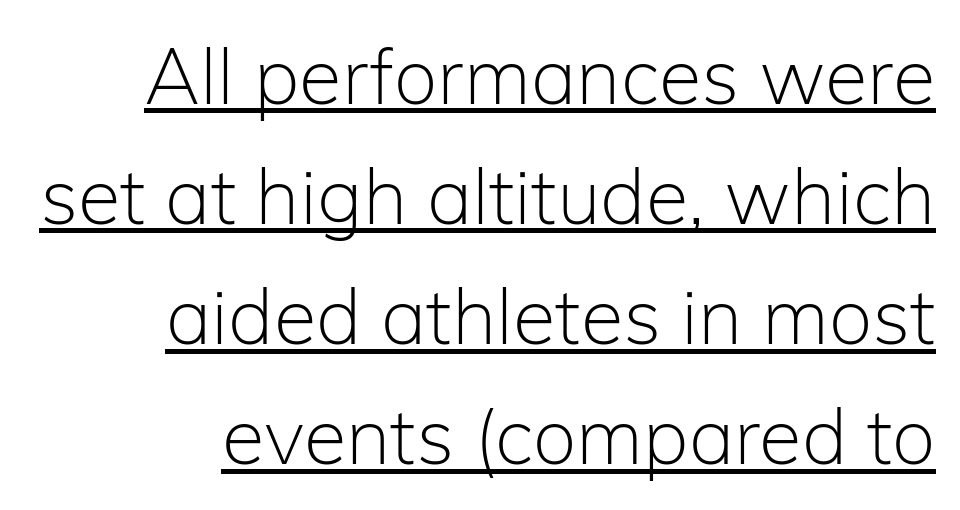
The image shows 78 px light sans-serif type, upright; set right-aligned, normal line spacing (1.54x), normal letter spacing, underlined; low stroke contrast and a medium x-height.
